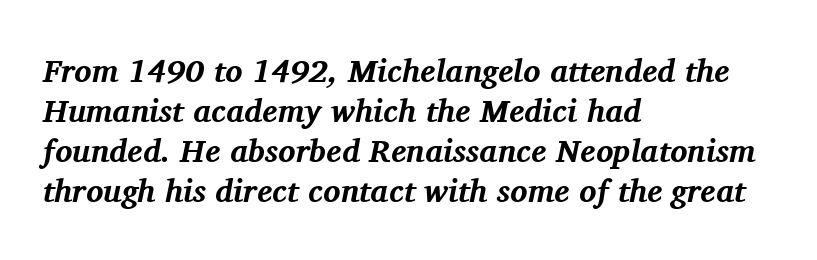
{"serif": "yes", "italic": "yes", "lean": "right", "slant_degrees": 11, "bold": "yes", "weight": "bold", "width": "normal", "stroke_contrast": "medium", "x_height": "medium", "monospaced": "no", "underline": "no", "align": "left", "line_spacing": "normal", "line_spacing_ratio": 1.25, "letter_spacing": "normal", "letter_spacing_em": 0.0, "glyph_px": 32}
